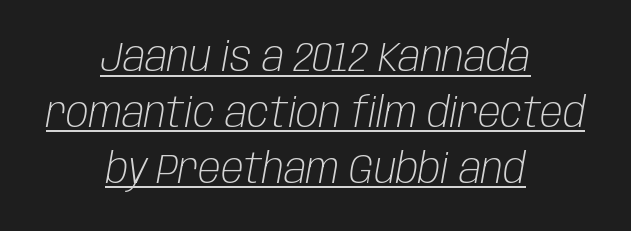
{"italic": "yes", "lean": "right", "slant_degrees": 10, "bold": "no", "weight": "light", "width": "condensed", "stroke_contrast": "low", "x_height": "large", "monospaced": "no", "underline": "yes", "align": "center", "line_spacing": "normal", "line_spacing_ratio": 1.33, "letter_spacing": "normal", "letter_spacing_em": 0.0, "glyph_px": 42}
